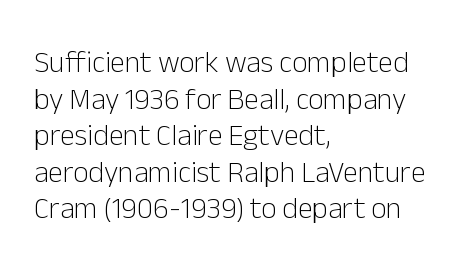
{"serif": "no", "italic": "no", "bold": "no", "weight": "light", "width": "normal", "stroke_contrast": "low", "x_height": "medium", "monospaced": "no", "underline": "no", "align": "left", "line_spacing_ratio": 1.22, "letter_spacing": "normal", "letter_spacing_em": 0.0, "glyph_px": 30}
